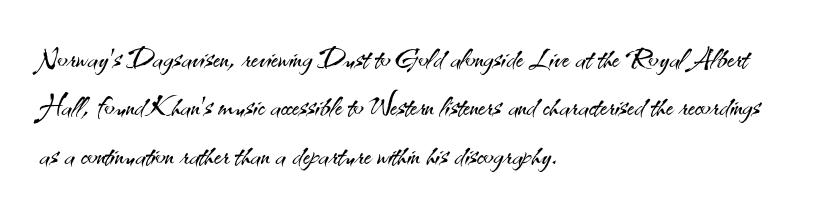
Q: Is the text bold? A: No.
Q: Is the text italic (slanted)? A: Yes.
Q: Is the typeface a serif or a sans-serif typeface? A: Sans-serif.
Q: Is the text underlined? A: No.
Q: How is the paragraph aligned? A: Left-aligned.
Q: Is the spacing between letters normal or unusually wide? A: Normal.
Q: Is the spacing between lines tight, normal or loose? A: Normal.
Q: Width (condensed, normal, or wide)? A: Normal.
Q: Stroke contrast? A: Medium.
Q: x-height? A: Small.
Q: Monospaced? A: No.
